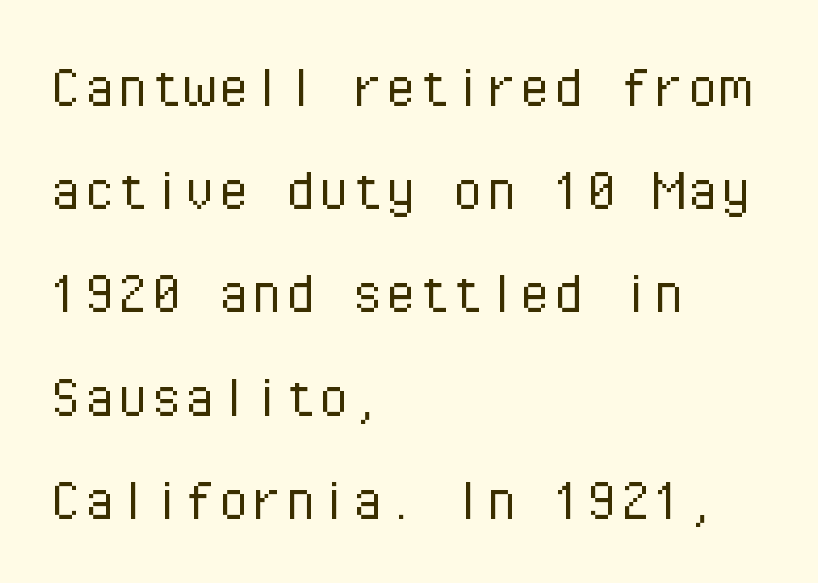
The letterforms sit at book weight or below. What kind of face is this? One without serifs — a sans. Fixed-width glyphs throughout — classic coding-font behaviour. Tracking here is standard; glyphs follow each other at the usual distance. Short and long lines alike share a common starting point at left. Rule under the text: the space is simply empty.
